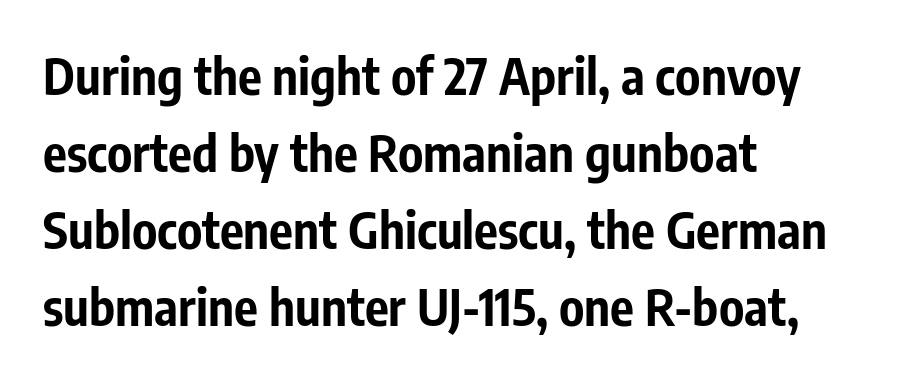
{"serif": "no", "italic": "no", "bold": "yes", "weight": "bold", "width": "condensed", "stroke_contrast": "low", "x_height": "medium", "monospaced": "no", "underline": "no", "align": "left", "line_spacing": "normal", "line_spacing_ratio": 1.54, "letter_spacing": "normal", "letter_spacing_em": 0.0, "glyph_px": 50}
